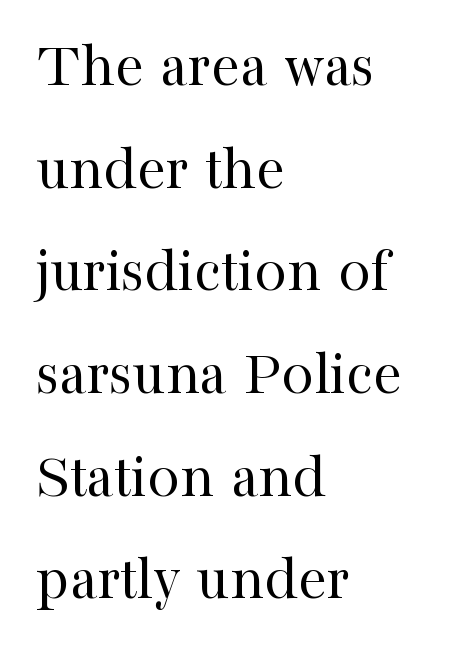
Q: Is the text bold? A: No.
Q: Is the text italic (slanted)? A: No, it is upright.
Q: Is the typeface a serif or a sans-serif typeface? A: Serif.
Q: Is the text underlined? A: No.
Q: How is the paragraph aligned? A: Left-aligned.
Q: Is the spacing between letters normal or unusually wide? A: Normal.
Q: Is the spacing between lines tight, normal or loose? A: Normal.
Q: Width (condensed, normal, or wide)? A: Normal.
Q: Stroke contrast? A: High.
Q: x-height? A: Medium.
Q: Monospaced? A: No.
